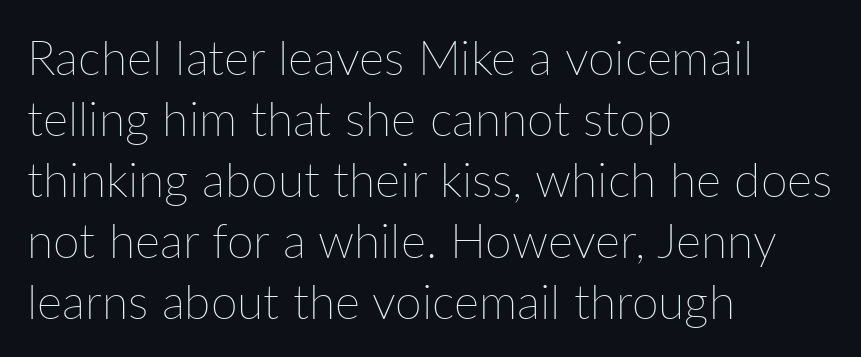
The line-height multiplier appears to be the usual default. Heft: none added — not bold. Left-aligned paragraph, ragged on the right. Posture: straight, roman, zero tilt. Think of a printed novel: that variable character pitch is what you see here.
